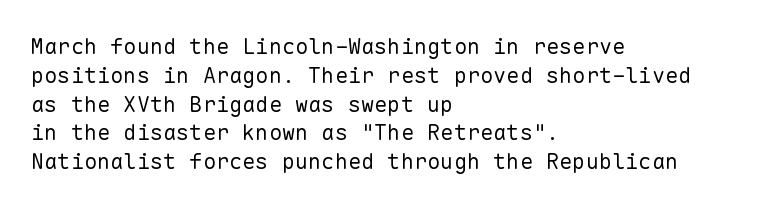
No extra ink here — the face is not bold. The ragged edge is on the right, which tells us the setting is flush left. Decoration check: the copy has no underline. Between one letter and the next there's only the usual sliver of space. No italicization has been applied; the sample stays upright. Successive baselines arrive at the customary interval.
